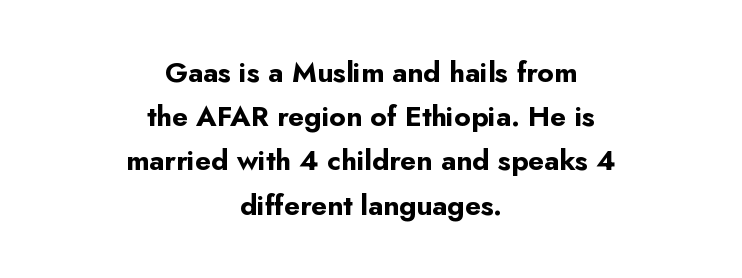
The block of text has a typical density, with ordinary space between rows. The letters carry no serifs — their stems end cleanly without finishing strokes. Here the designer chose a conventional face with non-uniform glyph widths. Typesetter's note: full bold, strokes at maximum text heaviness.
